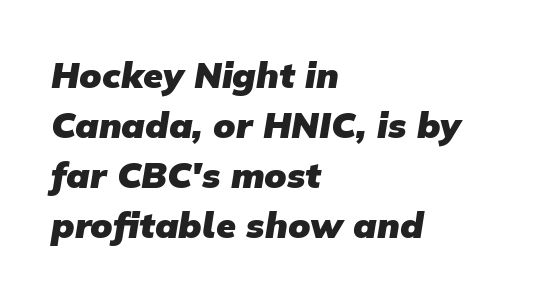
Q: Is the text bold? A: Yes.
Q: Is the typeface a serif or a sans-serif typeface? A: Sans-serif.
Q: Is the text underlined? A: No.
Q: How is the paragraph aligned? A: Left-aligned.
Q: Is the spacing between letters normal or unusually wide? A: Normal.
Q: Is the spacing between lines tight, normal or loose? A: Normal.
Q: Width (condensed, normal, or wide)? A: Normal.
Q: Stroke contrast? A: Low.
Q: x-height? A: Medium.
Q: Monospaced? A: No.
